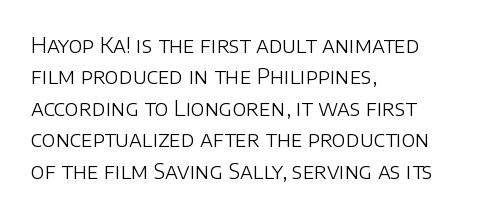
The image shows 21 px text type, upright; set left-aligned, normal line spacing (1.5x), normal letter spacing, not underlined.
